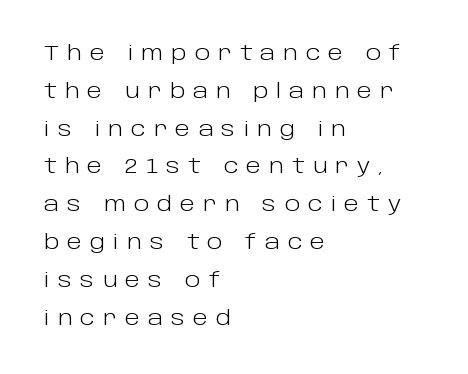
The image shows 20 px text type, upright; set left-aligned, line spacing 1.89x, unusually wide letter spacing (+0.4 em), not underlined.
